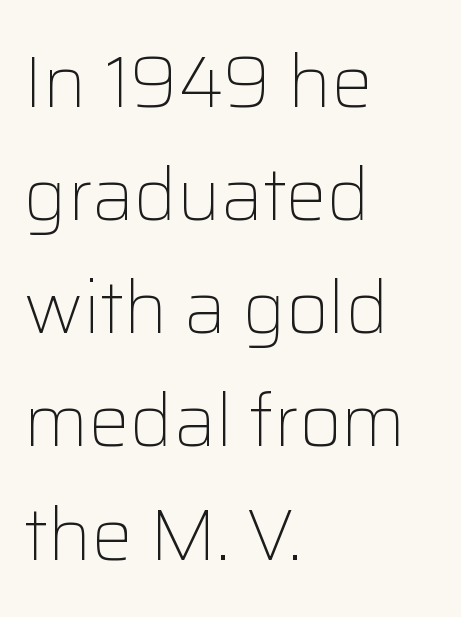
The image shows 73 px light sans-serif type, upright; set left-aligned, normal line spacing (1.55x), normal letter spacing, not underlined; low stroke contrast and a medium x-height.
